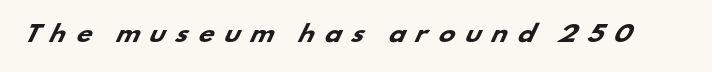
Q: Is the text bold? A: Yes.
Q: Is the text underlined? A: No.
Q: Is the spacing between letters normal or unusually wide? A: Unusually wide.
